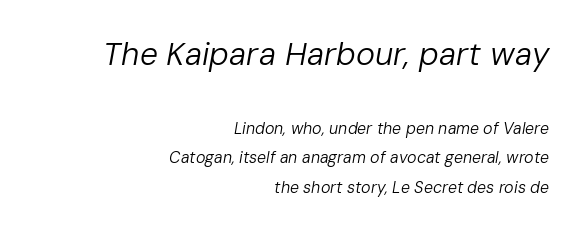
One-word summary of the alignment: right. Is the type heavy? It reads as light-to-regular instead. The letters advance in unequal steps, a hallmark of proportional type. Words appear dense and cohesive because spacing is normal.
